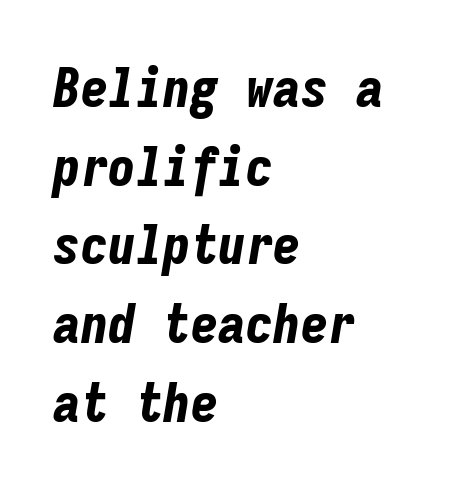
Q: Is the text bold? A: Yes.
Q: Is the text italic (slanted)? A: Yes, it leans right by about 9 degrees.
Q: Is the text underlined? A: No.
Q: How is the paragraph aligned? A: Left-aligned.
Q: Is the spacing between letters normal or unusually wide? A: Normal.
Q: Is the spacing between lines tight, normal or loose? A: Normal.
Q: Width (condensed, normal, or wide)? A: Condensed.
Q: Stroke contrast? A: Low.
Q: x-height? A: Medium.
Q: Monospaced? A: Yes.
